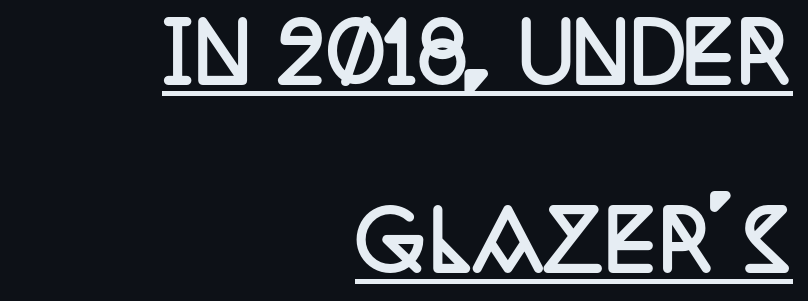
The image shows 79 px semibold, condensed serif type, upright; set right-aligned, loose line spacing (2.38x), normal letter spacing, underlined; low stroke contrast and a large x-height.
